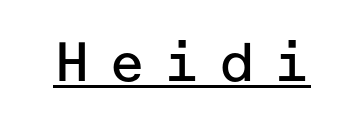
{"serif": "no", "italic": "no", "bold": "no", "weight": "regular", "width": "normal", "stroke_contrast": "low", "x_height": "medium", "underline": "yes", "letter_spacing": "wide", "letter_spacing_em": 0.34, "glyph_px": 55}
